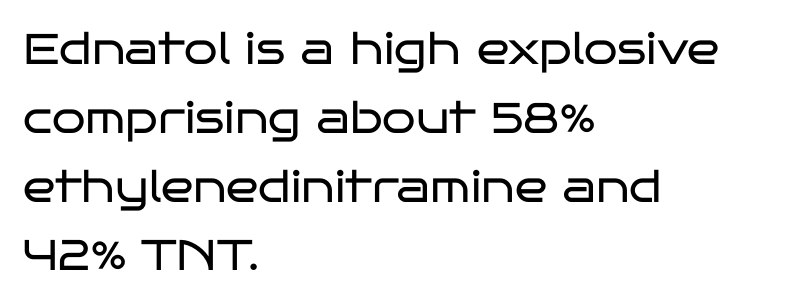
Q: Is the text bold? A: No.
Q: Is the text italic (slanted)? A: No, it is upright.
Q: Is the typeface a serif or a sans-serif typeface? A: Sans-serif.
Q: Is the text underlined? A: No.
Q: How is the paragraph aligned? A: Left-aligned.
Q: Is the spacing between letters normal or unusually wide? A: Normal.
Q: Is the spacing between lines tight, normal or loose? A: Normal.
Q: Width (condensed, normal, or wide)? A: Wide.
Q: Stroke contrast? A: Low.
Q: x-height? A: Large.
Q: Monospaced? A: No.
